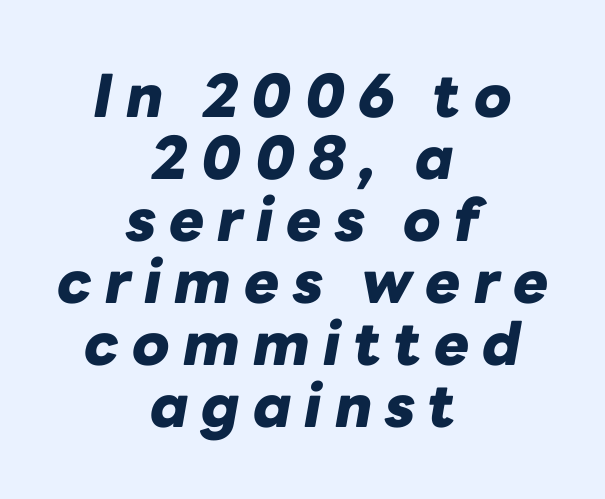
Q: Is the text bold? A: Yes.
Q: Is the text italic (slanted)? A: Yes, it leans right by about 10 degrees.
Q: Is the text underlined? A: No.
Q: How is the paragraph aligned? A: Centered.
Q: Is the spacing between letters normal or unusually wide? A: Unusually wide.
Q: Is the spacing between lines tight, normal or loose? A: Tight.
Q: Width (condensed, normal, or wide)? A: Normal.
Q: Stroke contrast? A: Low.
Q: x-height? A: Medium.
Q: Monospaced? A: No.
